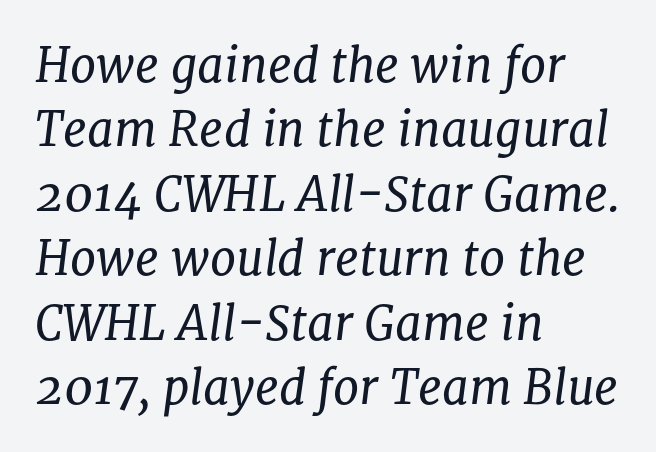
Vertically, the passage feels balanced, rows spaced as you'd expect. The lines in this sample share a left origin and differ only in where they stop. Glyph-to-glyph distance matches everyday printed text. Slanted lettering throughout.
